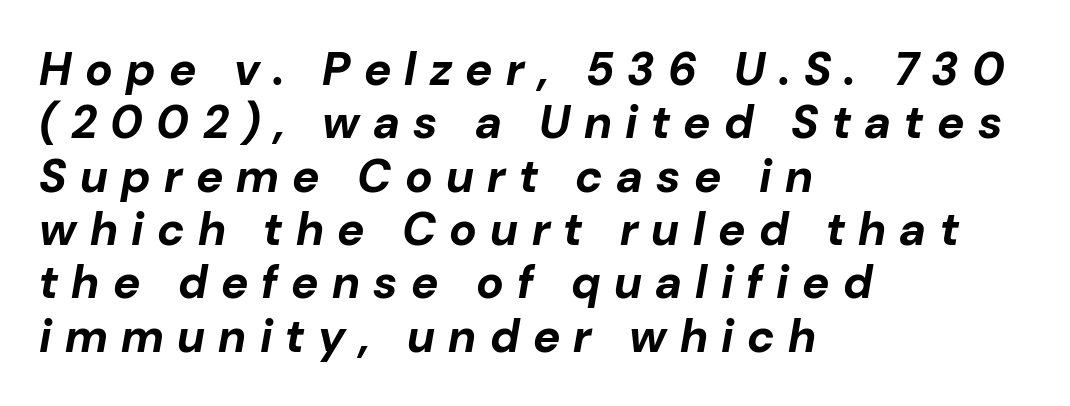
{"italic": "yes", "lean": "right", "slant_degrees": 10, "bold": "yes", "weight": "bold", "width": "normal", "stroke_contrast": "low", "x_height": "medium", "monospaced": "no", "underline": "no", "align": "left", "line_spacing_ratio": 1.16, "letter_spacing": "wide", "letter_spacing_em": 0.29, "glyph_px": 46}
